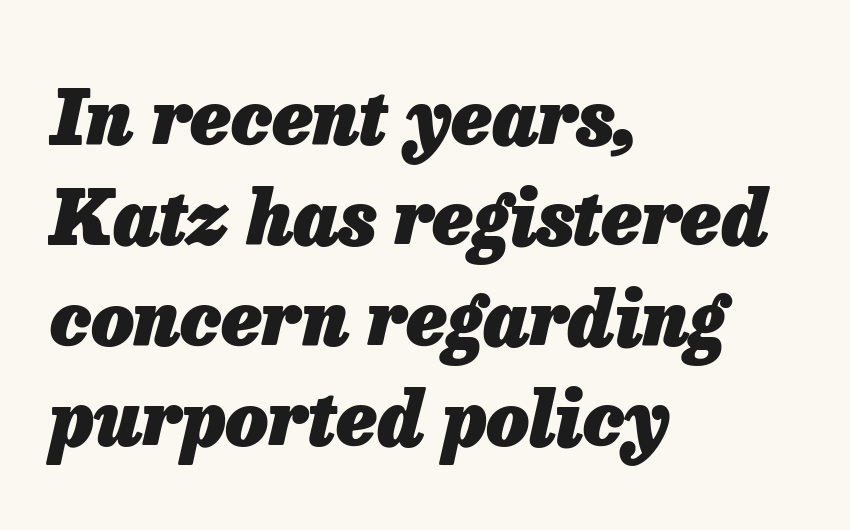
The rendering keeps characters at their native spacing. Does the leading feel generous? No, just average. If you drew a line through each stem, it would be angled. This is heavy type, rendered in bold.
